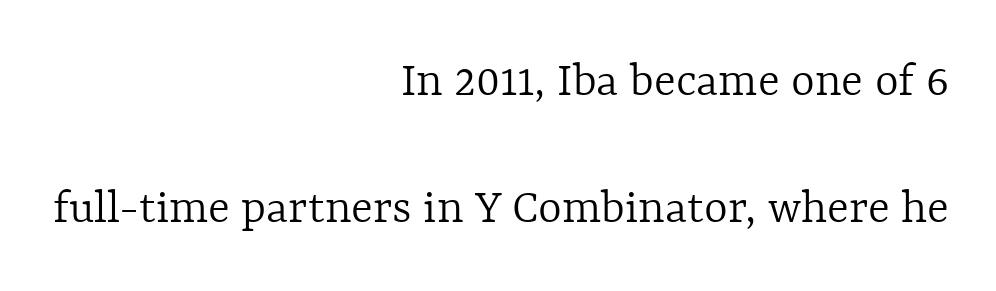
The image shows 51 px light type, upright; set right-aligned, loose line spacing (2.49x), normal letter spacing, not underlined; a medium x-height.
